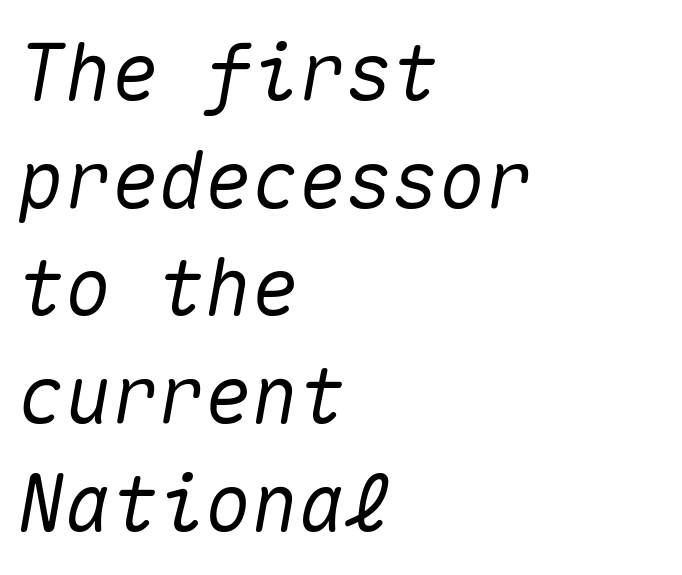
{"italic": "yes", "lean": "right", "slant_degrees": 10, "width": "normal", "stroke_contrast": "medium", "x_height": "medium", "monospaced": "yes", "underline": "no", "align": "left", "line_spacing": "normal", "line_spacing_ratio": 1.38, "letter_spacing": "normal", "letter_spacing_em": 0.0, "glyph_px": 78}
